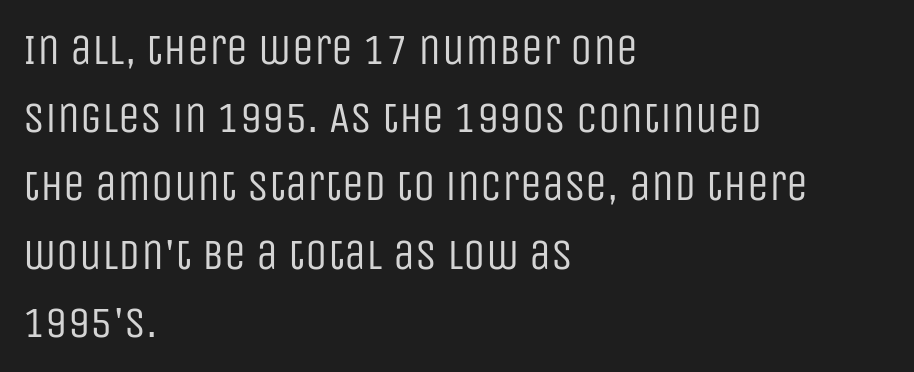
Q: Is the text bold? A: No.
Q: Is the text italic (slanted)? A: No, it is upright.
Q: Is the typeface a serif or a sans-serif typeface? A: Sans-serif.
Q: Is the text underlined? A: No.
Q: How is the paragraph aligned? A: Left-aligned.
Q: Is the spacing between letters normal or unusually wide? A: Normal.
Q: Is the spacing between lines tight, normal or loose? A: Normal.
Q: Width (condensed, normal, or wide)? A: Condensed.
Q: Stroke contrast? A: Low.
Q: x-height? A: Large.
Q: Monospaced? A: No.
